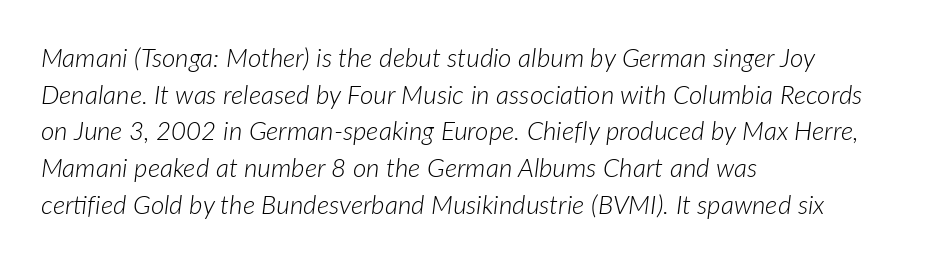
Caption: multi-line text, flush left, ragged right. Summary of vertical rhythm: regular, with standard interline spacing. Nobody drew a line under any word here. Characters follow at the spacing the type designer built in.
